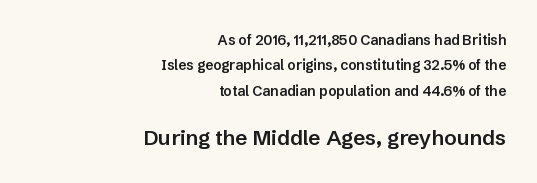
{"italic": "no", "bold": "semi", "underline": "no", "align": "right", "line_spacing_ratio": 1.82, "letter_spacing": "normal", "letter_spacing_em": 0.0, "larger_block": "second", "size_ratio": 1.5, "glyph_px": 21}
